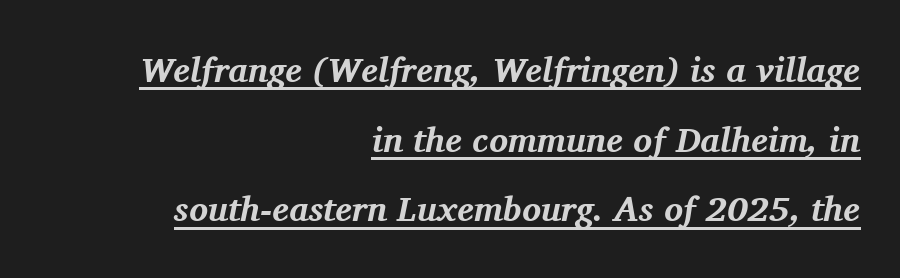
The image shows 35 px bold serif type, italic (leaning right); set right-aligned, loose line spacing (1.99x), normal letter spacing, underlined; medium stroke contrast and a medium x-height.
